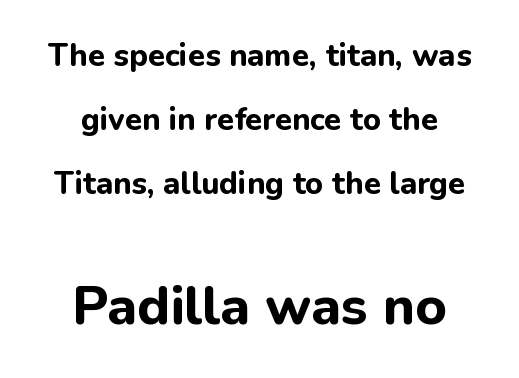
The image shows 54 px bold sans-serif type, upright; set centered, loose line spacing (2.06x), normal letter spacing, not underlined; the second (bottom) block is 1.74x larger; low stroke contrast and a medium x-height.
